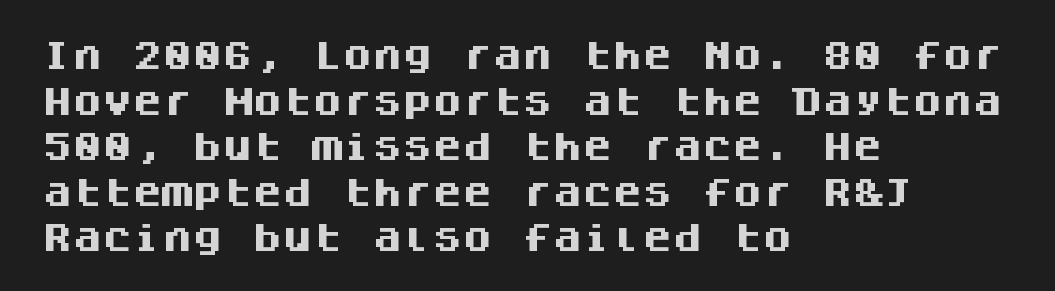
Q: Is the text bold? A: Yes.
Q: Is the text italic (slanted)? A: No, it is upright.
Q: Is the typeface a serif or a sans-serif typeface? A: Sans-serif.
Q: Is the text underlined? A: No.
Q: How is the paragraph aligned? A: Left-aligned.
Q: Is the spacing between letters normal or unusually wide? A: Normal.
Q: Is the spacing between lines tight, normal or loose? A: Normal.
Q: Width (condensed, normal, or wide)? A: Normal.
Q: Stroke contrast? A: Medium.
Q: x-height? A: Large.
Q: Monospaced? A: Yes.
